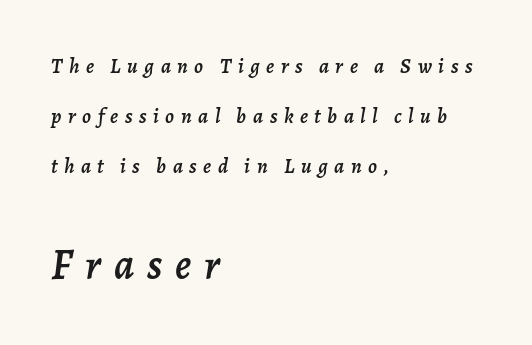
The image shows 42 px text type, italic (leaning right); set left-aligned, loose line spacing (2.39x), unusually wide letter spacing (+0.31 em), not underlined; the second (bottom) block is 2.0x larger; low stroke contrast and a medium x-height.
